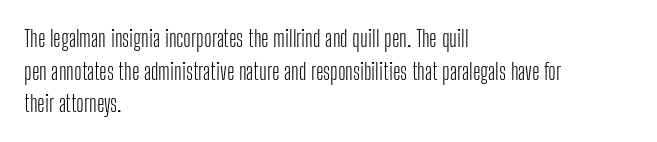
Characters follow at the spacing the type designer built in. The letterforms sit at book weight or below. Rendered with straight, roman letterforms. The rows are spaced the way most documents space them. The strip under each line holds only bare page.
